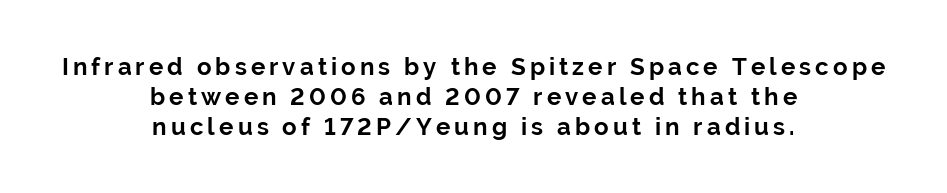
The image shows 24 px bold type, upright; set centered, line spacing 1.24x, not underlined.
